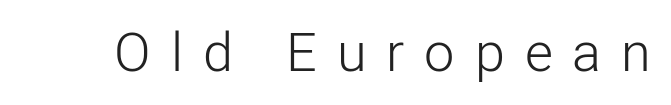
Q: Is the text bold? A: No.
Q: Is the text italic (slanted)? A: No, it is upright.
Q: Is the typeface a serif or a sans-serif typeface? A: Sans-serif.
Q: Is the text underlined? A: No.
Q: Is the spacing between letters normal or unusually wide? A: Unusually wide.
Q: Width (condensed, normal, or wide)? A: Normal.
Q: Stroke contrast? A: Low.
Q: x-height? A: Medium.
Q: Monospaced? A: No.
